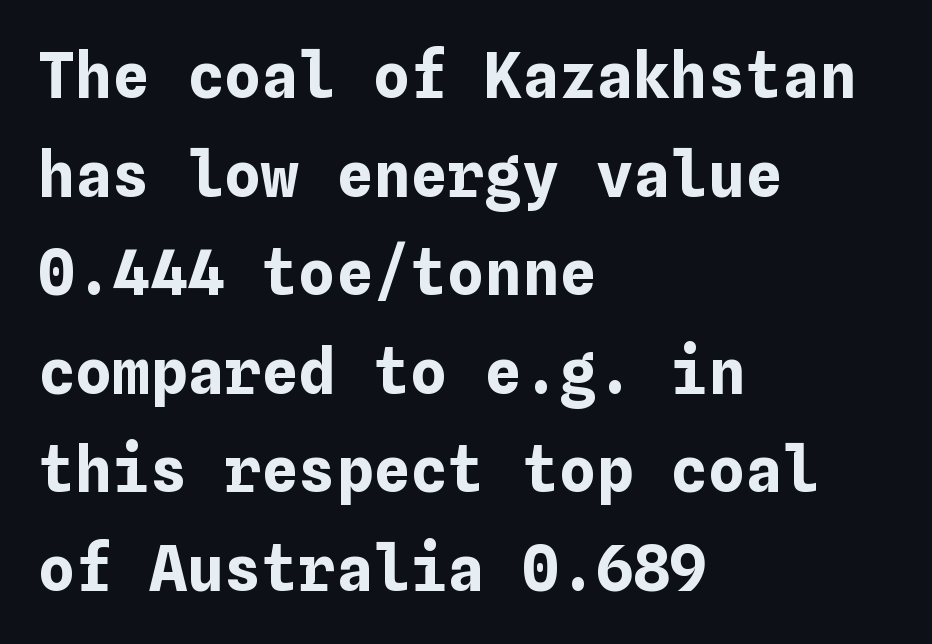
The image shows 62 px bold type, upright; set left-aligned, normal line spacing (1.59x), normal letter spacing, not underlined; low stroke contrast and a medium x-height.
